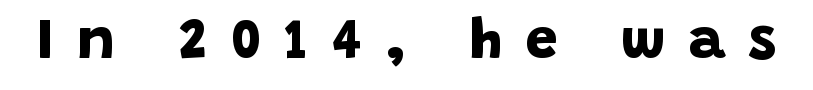
The letters are bold, with thick, heavy strokes. I'd call this a sans setting — the letters go barefoot. A typesetter would call this proportional, since set widths differ per character. A bare baseline throughout the passage.
